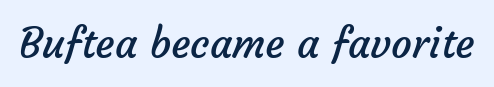
Q: Is the text bold? A: No.
Q: Is the typeface a serif or a sans-serif typeface? A: Sans-serif.
Q: Is the text underlined? A: No.
Q: Is the spacing between letters normal or unusually wide? A: Normal.
Q: Width (condensed, normal, or wide)? A: Normal.
Q: Stroke contrast? A: Low.
Q: x-height? A: Medium.
Q: Monospaced? A: No.
